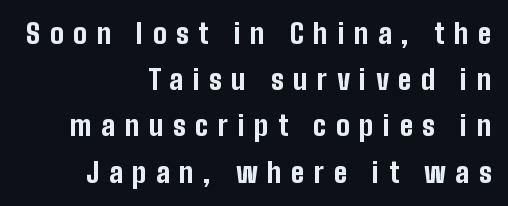
{"italic": "no", "bold": "yes", "underline": "no", "align": "right", "line_spacing_ratio": 1.71, "letter_spacing": "wide", "letter_spacing_em": 0.36, "glyph_px": 27}
